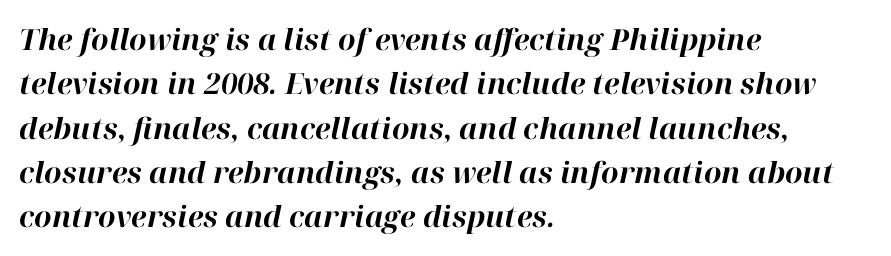
Q: Is the text bold? A: Yes.
Q: Is the text italic (slanted)? A: Yes, it leans right by about 12 degrees.
Q: Is the text underlined? A: No.
Q: How is the paragraph aligned? A: Left-aligned.
Q: Is the spacing between letters normal or unusually wide? A: Normal.
Q: Is the spacing between lines tight, normal or loose? A: Normal.
Q: Width (condensed, normal, or wide)? A: Normal.
Q: Stroke contrast? A: High.
Q: x-height? A: Medium.
Q: Monospaced? A: No.
